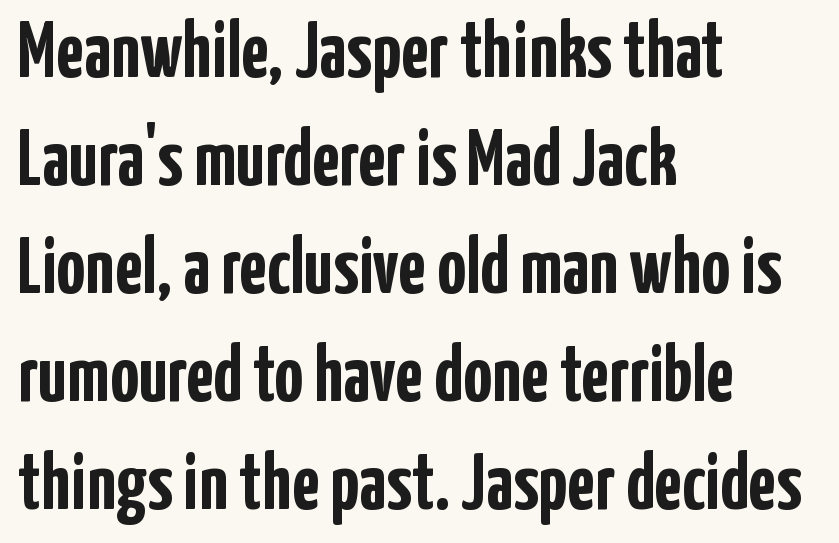
Underline: absent. Leading: standard. A sans-serif font was chosen for this passage. This is the regular roman posture of the typeface. A dark, heavy texture on the line: the type is bold.
